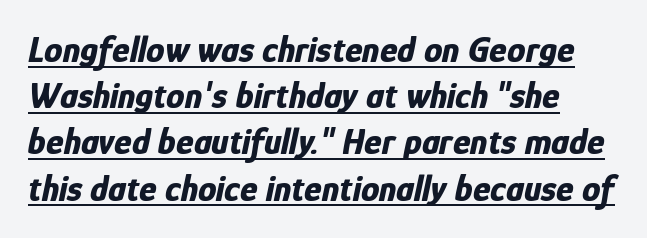
The rendering keeps characters at their native spacing. Honestly, the row spacing looks completely unremarkable. The words here are underlined. Here the designer chose a conventional face with non-uniform glyph widths. The typography opts for an oblique posture over an upright one. Typographic density is high because the face is bold.
